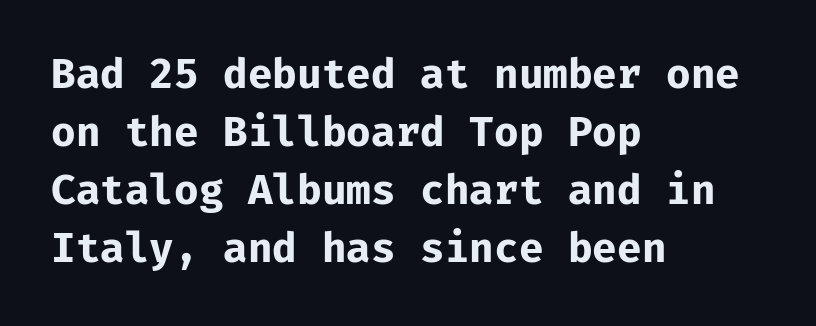
{"serif": "no", "italic": "no", "bold": "yes", "weight": "bold", "width": "normal", "stroke_contrast": "low", "x_height": "medium", "monospaced": "yes", "underline": "no", "align": "left", "line_spacing": "normal", "line_spacing_ratio": 1.45, "letter_spacing": "normal", "letter_spacing_em": 0.0, "glyph_px": 40}
